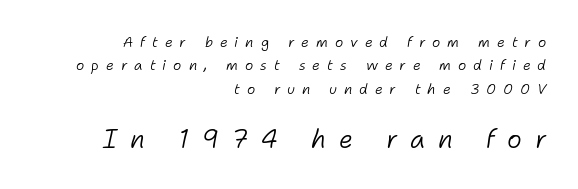
Visually the block forms a straight wall on the right and a jagged coastline on the left. Successive baselines arrive at the customary interval. Here the second block reads like a headline and the first like body copy. No letter is thick-stroked: the sample isn't bold. Just letters on the line, the space beneath them empty.
